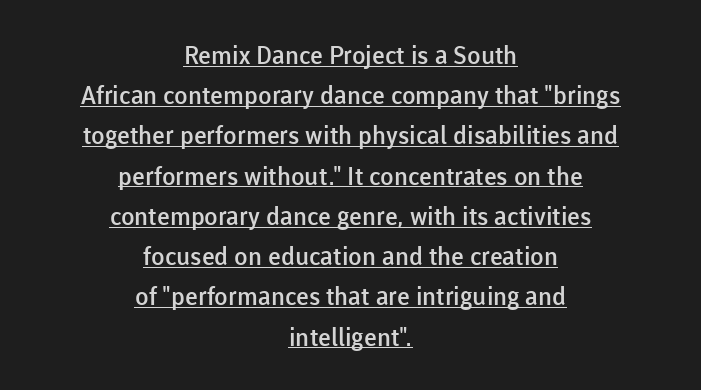
{"italic": "no", "bold": "semi", "underline": "yes", "align": "center", "line_spacing": "normal", "line_spacing_ratio": 1.61, "letter_spacing": "normal", "letter_spacing_em": 0.0, "glyph_px": 25}
